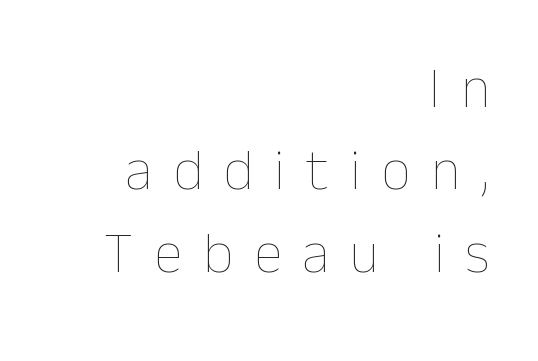
The image shows 58 px thin type, upright; set right-aligned, normal line spacing (1.42x), unusually wide letter spacing (+0.36 em), not underlined; low stroke contrast and a medium x-height.
